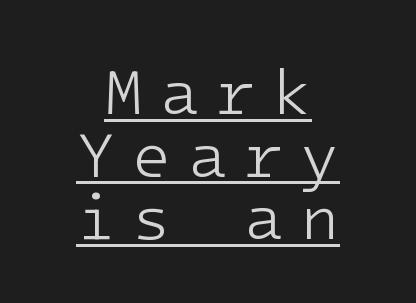
Nope, no serifs anywhere on these letters. The letters stand upright; this is a roman face. The rendering inserts visible extra space after every character. This is not heavy type; no bold has been used. Descenders here cross a horizontal rule under the line. The passage shown is typed in a monospace face where columns stay perfectly aligned.
